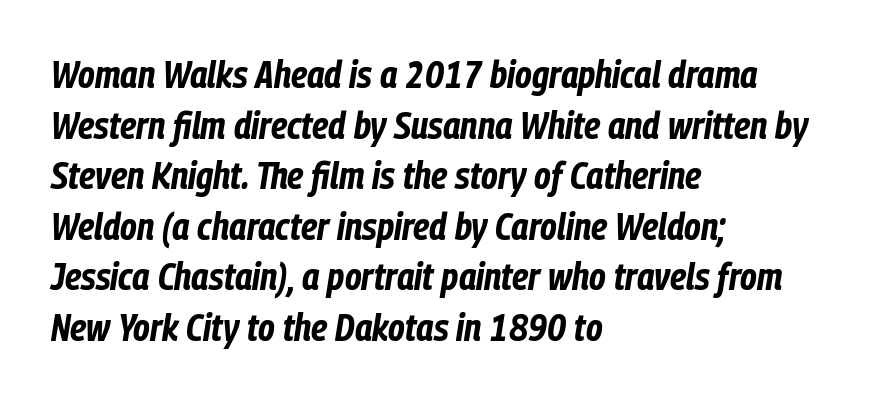
Q: Is the text bold? A: Yes.
Q: Is the text italic (slanted)? A: Yes, it leans right by about 9 degrees.
Q: Is the text underlined? A: No.
Q: How is the paragraph aligned? A: Left-aligned.
Q: Is the spacing between letters normal or unusually wide? A: Normal.
Q: Is the spacing between lines tight, normal or loose? A: Normal.
Q: Width (condensed, normal, or wide)? A: Condensed.
Q: Stroke contrast? A: Low.
Q: x-height? A: Medium.
Q: Monospaced? A: No.
